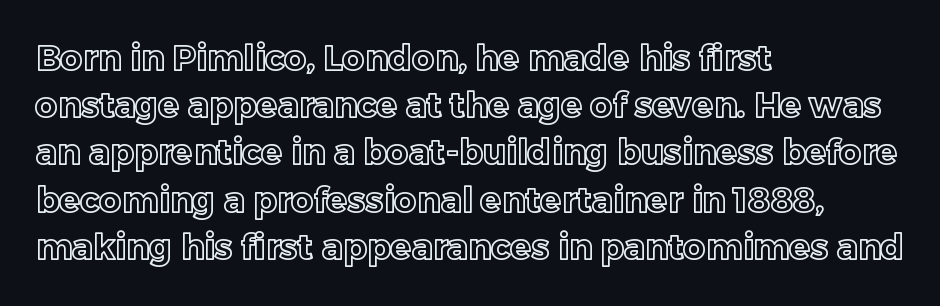
Q: Is the text italic (slanted)? A: No, it is upright.
Q: Is the text underlined? A: No.
Q: How is the paragraph aligned? A: Left-aligned.
Q: Is the spacing between letters normal or unusually wide? A: Normal.
Q: Is the spacing between lines tight, normal or loose? A: Normal.
Q: Width (condensed, normal, or wide)? A: Normal.
Q: x-height? A: Medium.
Q: Monospaced? A: No.
